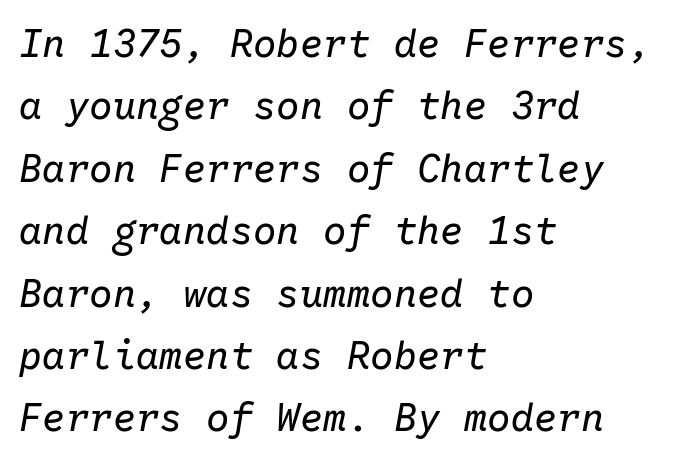
The image shows 39 px regular-weight type, italic (leaning right), monospaced; set left-aligned, normal line spacing (1.6x), normal letter spacing, not underlined; low stroke contrast and a medium x-height.
